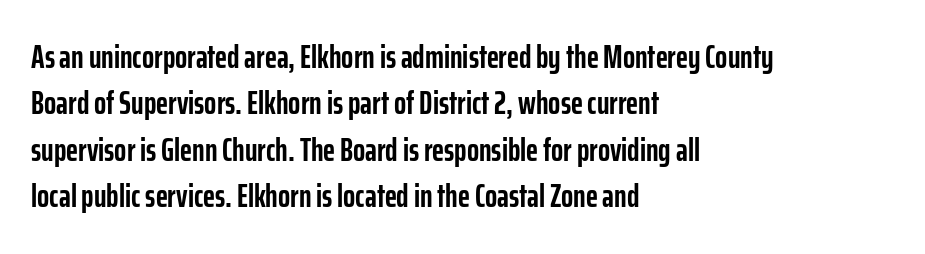
The image shows 32 px semibold, condensed sans-serif type, upright; set left-aligned, normal line spacing (1.45x), normal letter spacing, not underlined; low stroke contrast and a medium x-height.
